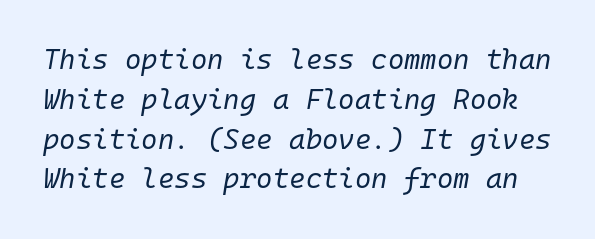
Q: Is the text bold? A: No.
Q: Is the text italic (slanted)? A: Yes, it leans right by about 10 degrees.
Q: Is the text underlined? A: No.
Q: Is the spacing between letters normal or unusually wide? A: Normal.
Q: Is the spacing between lines tight, normal or loose? A: Normal.
Q: Width (condensed, normal, or wide)? A: Normal.
Q: Stroke contrast? A: Low.
Q: x-height? A: Medium.
Q: Monospaced? A: Yes.
